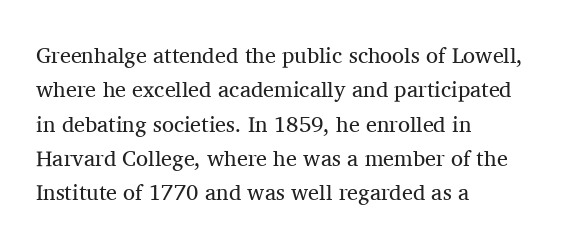
The image shows 22 px text type, upright; set left-aligned, normal line spacing (1.56x), normal letter spacing, not underlined.
